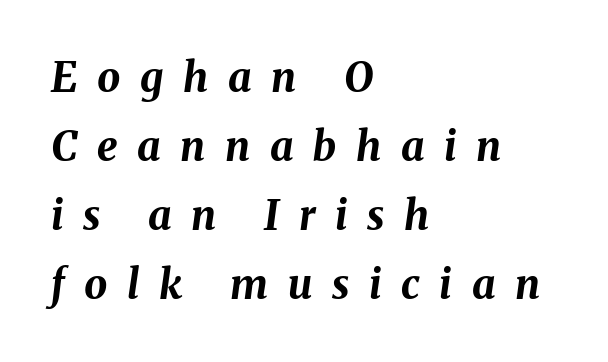
Q: Is the text bold? A: Yes.
Q: Is the text italic (slanted)? A: Yes, it leans right by about 8 degrees.
Q: Is the text underlined? A: No.
Q: How is the paragraph aligned? A: Left-aligned.
Q: Is the spacing between letters normal or unusually wide? A: Unusually wide.
Q: Is the spacing between lines tight, normal or loose? A: Normal.
Q: Width (condensed, normal, or wide)? A: Normal.
Q: Stroke contrast? A: Medium.
Q: x-height? A: Medium.
Q: Monospaced? A: No.
